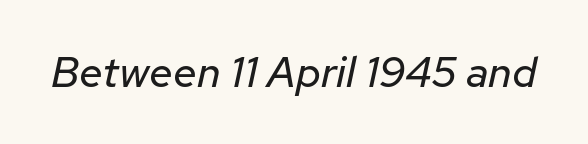
Spacing verdict: proportional, widths tailored to each character. If you drew a line through each stem, it would be angled. The letterforms sit shoulder to shoulder at normal distance. Beneath every word, the page is bare.
